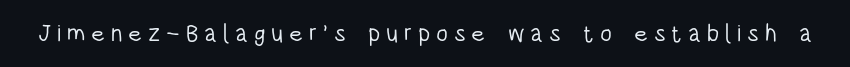
Q: Is the text bold? A: No.
Q: Is the text italic (slanted)? A: No, it is upright.
Q: Is the text underlined? A: No.
Q: Is the spacing between letters normal or unusually wide? A: Unusually wide.
